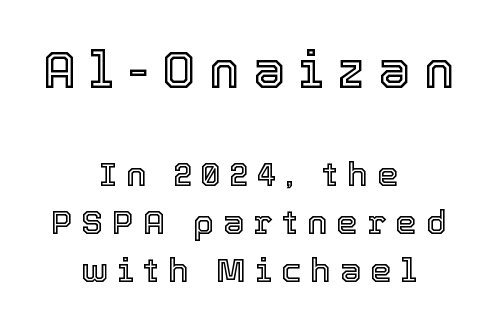
Glance below the letters and you will spot only blank space. Summary of vertical rhythm: regular, with standard interline spacing. The passage shown is typed in a proportional face where columns would drift. The compositor balanced each line on the midline.
